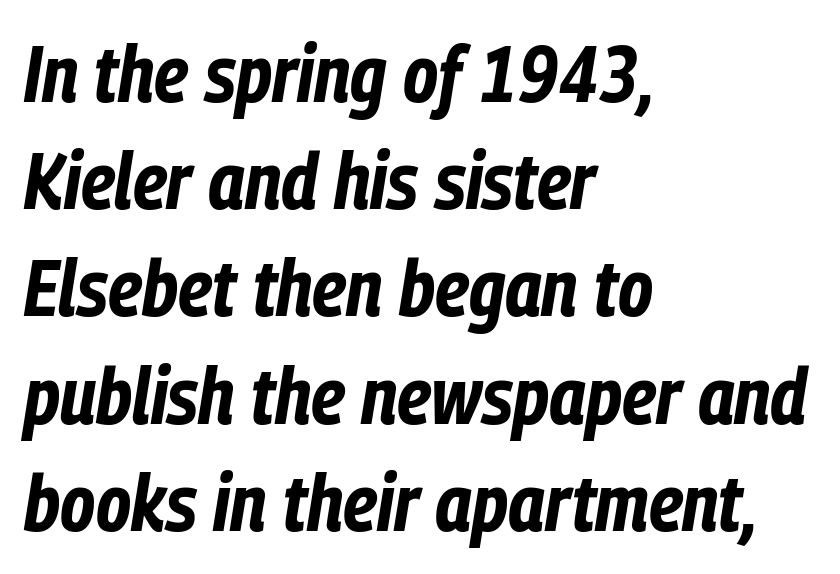
Q: Is the text bold? A: Yes.
Q: Is the text italic (slanted)? A: Yes, it leans right by about 9 degrees.
Q: Is the text underlined? A: No.
Q: How is the paragraph aligned? A: Left-aligned.
Q: Is the spacing between letters normal or unusually wide? A: Normal.
Q: Is the spacing between lines tight, normal or loose? A: Normal.
Q: Width (condensed, normal, or wide)? A: Condensed.
Q: Stroke contrast? A: Low.
Q: x-height? A: Medium.
Q: Monospaced? A: No.
